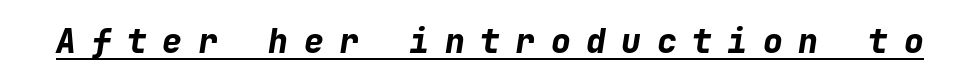
Q: Is the text bold? A: Yes.
Q: Is the text italic (slanted)? A: Yes, it leans right by about 9 degrees.
Q: Is the text underlined? A: Yes.
Q: Is the spacing between letters normal or unusually wide? A: Unusually wide.
Q: Width (condensed, normal, or wide)? A: Normal.
Q: Stroke contrast? A: Low.
Q: x-height? A: Medium.
Q: Monospaced? A: Yes.
